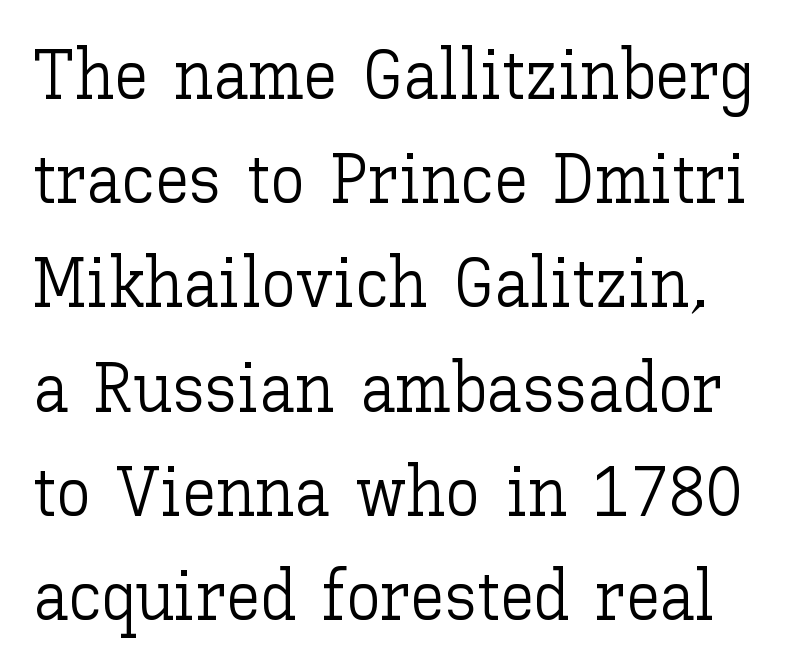
{"italic": "no", "bold": "no", "weight": "light", "width": "normal", "stroke_contrast": "low", "x_height": "medium", "monospaced": "no", "underline": "no", "line_spacing": "normal", "line_spacing_ratio": 1.51, "letter_spacing": "normal", "letter_spacing_em": 0.0, "glyph_px": 69}
